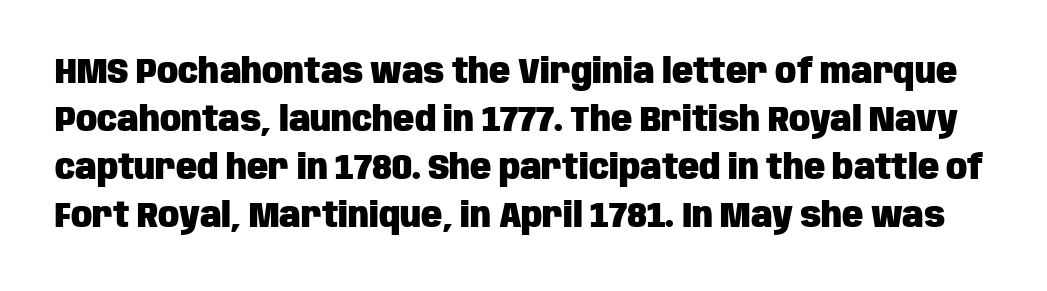
Q: Is the text bold? A: Yes.
Q: Is the text italic (slanted)? A: No, it is upright.
Q: Is the typeface a serif or a sans-serif typeface? A: Sans-serif.
Q: Is the text underlined? A: No.
Q: Is the spacing between letters normal or unusually wide? A: Normal.
Q: Is the spacing between lines tight, normal or loose? A: Normal.
Q: Width (condensed, normal, or wide)? A: Condensed.
Q: Stroke contrast? A: Low.
Q: x-height? A: Large.
Q: Monospaced? A: No.
